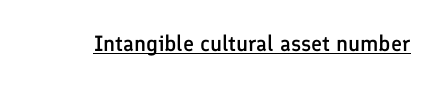
The image shows 22 px text type, upright; set normal letter spacing, underlined.
